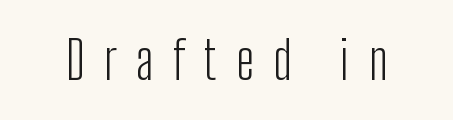
The strokes carry an ordinary text weight at most. Looks like regular typesetting: each glyph gets only the width it needs. The designer went with a sans here, leaving each stem footless. There is plenty of visible air inserted between adjacent glyphs. A clean baseline with only descenders dipping below it. The type sits square on the baseline with zero lean.
